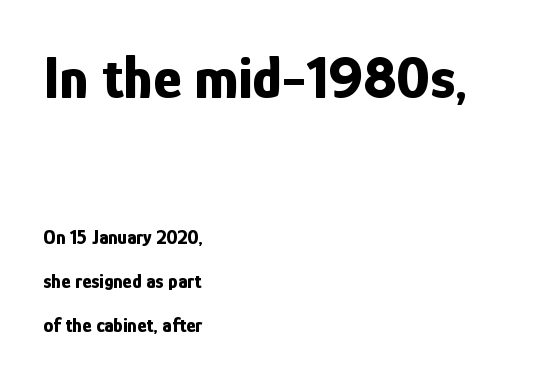
No feet cap the strokes, marking this as sans-serif type. Is the lower block the larger one? No — the upper block carries the bigger type. Honestly, the letter spacing is just normal — you wouldn't notice it. A typesetter would call this proportional, since set widths differ per character. Reading down the block, your eye returns to a fixed left position each line.
